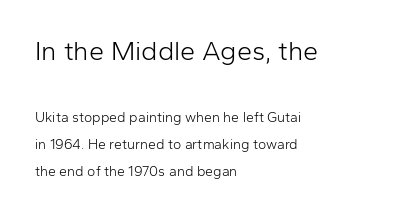
Scale decreases going downward across the two blocks. The typesetter chose a ragged-right arrangement here. Stem width sits at or under what a default text font uses. Line spacing here is loose. Vertical strokes here are truly vertical.
